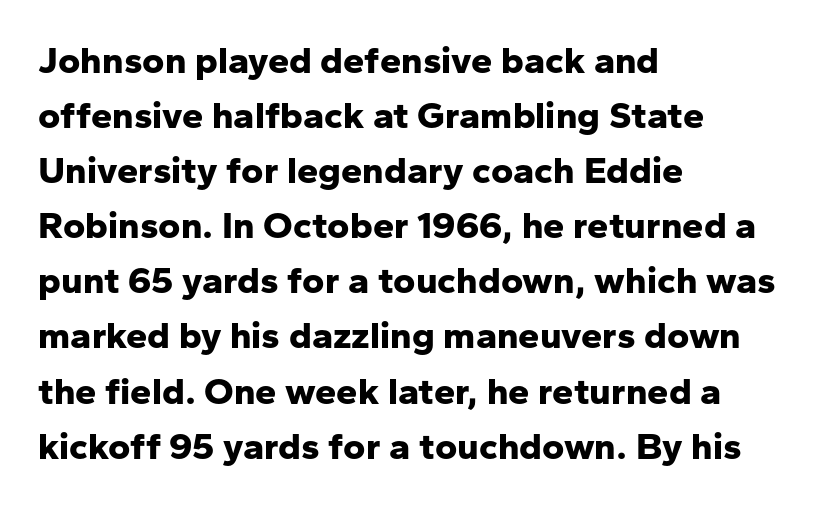
{"serif": "no", "italic": "no", "bold": "yes", "weight": "bold", "width": "normal", "stroke_contrast": "low", "x_height": "medium", "monospaced": "no", "underline": "no", "align": "left", "line_spacing": "normal", "line_spacing_ratio": 1.45, "letter_spacing": "normal", "letter_spacing_em": 0.0, "glyph_px": 38}
